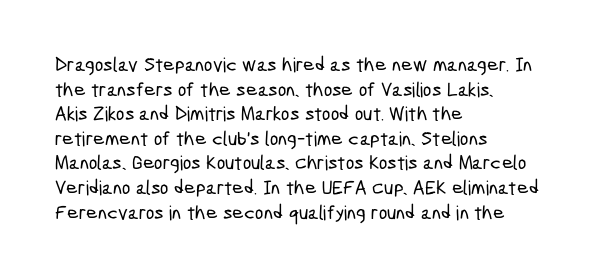
The image shows 20 px text type; set left-aligned, line spacing 1.23x, normal letter spacing, not underlined.
